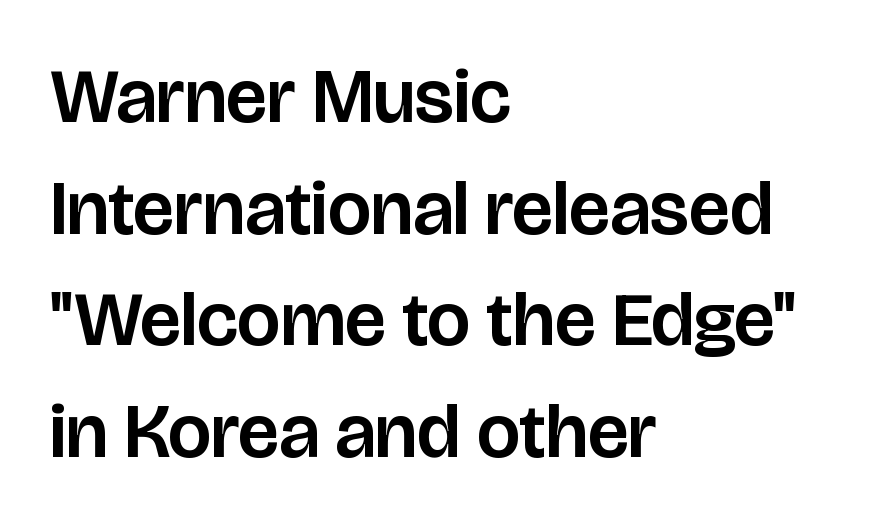
How would I describe the line gaps? Plain and ordinary. Nope, not italic — everything's standing straight. A typesetter would call this proportional, since set widths differ per character. Visually the block forms a straight wall on the left and a jagged coastline on the right.
